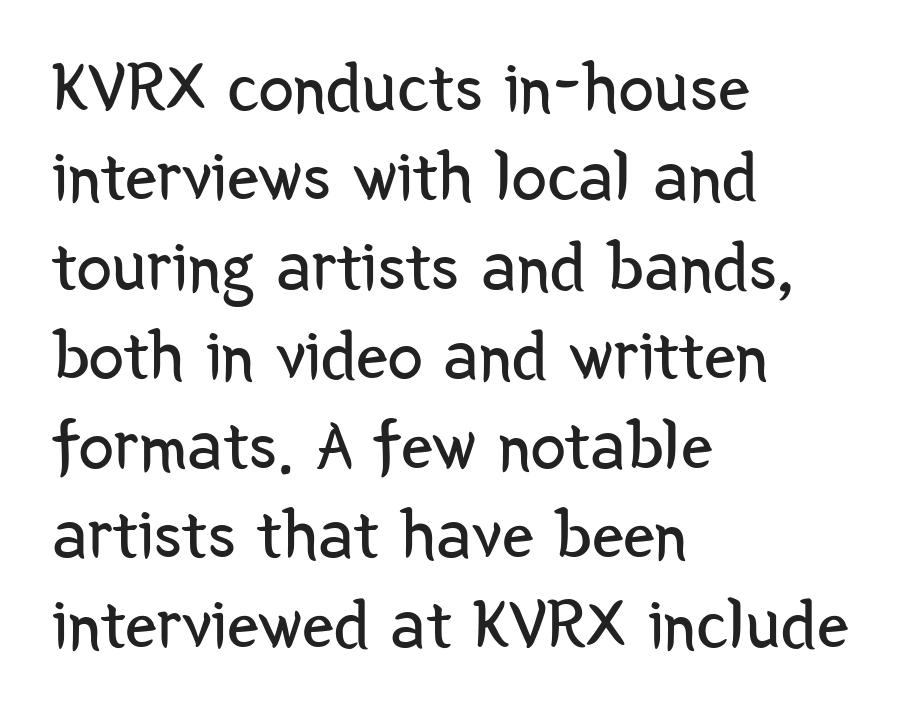
Q: Is the text bold? A: No.
Q: Is the text italic (slanted)? A: No, it is upright.
Q: Is the typeface a serif or a sans-serif typeface? A: Sans-serif.
Q: Is the text underlined? A: No.
Q: How is the paragraph aligned? A: Left-aligned.
Q: Is the spacing between letters normal or unusually wide? A: Normal.
Q: Is the spacing between lines tight, normal or loose? A: Normal.
Q: Width (condensed, normal, or wide)? A: Condensed.
Q: Stroke contrast? A: Low.
Q: x-height? A: Medium.
Q: Monospaced? A: No.
